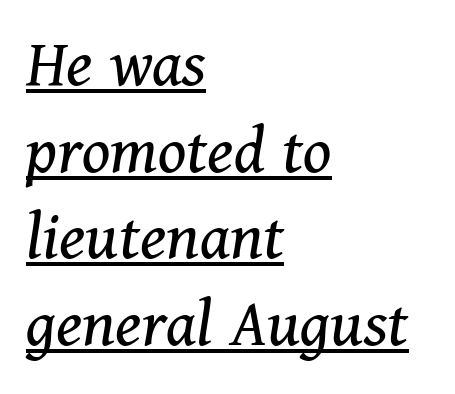
Q: Is the text bold? A: No.
Q: Is the text italic (slanted)? A: Yes, it leans right by about 11 degrees.
Q: Is the typeface a serif or a sans-serif typeface? A: Serif.
Q: Is the text underlined? A: Yes.
Q: How is the paragraph aligned? A: Left-aligned.
Q: Is the spacing between letters normal or unusually wide? A: Normal.
Q: Width (condensed, normal, or wide)? A: Normal.
Q: Stroke contrast? A: Medium.
Q: x-height? A: Medium.
Q: Monospaced? A: No.
